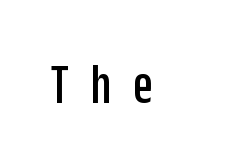
The image shows 57 px condensed sans-serif type, upright; set unusually wide letter spacing (+0.37 em), not underlined; low stroke contrast and a large x-height.
